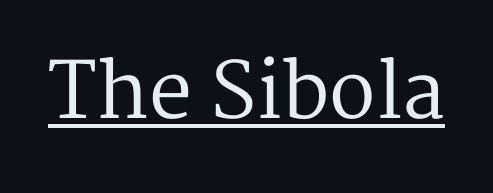
{"serif": "yes", "italic": "no", "bold": "no", "weight": "regular", "width": "normal", "stroke_contrast": "medium", "x_height": "medium", "monospaced": "no", "underline": "yes", "letter_spacing": "normal", "letter_spacing_em": 0.0, "glyph_px": 77}
